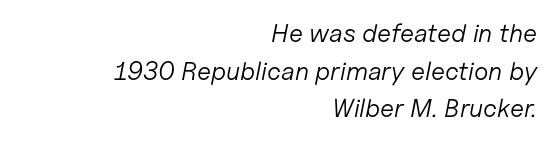
Q: Is the text bold? A: No.
Q: Is the text italic (slanted)? A: Yes, it leans right by about 11 degrees.
Q: Is the text underlined? A: No.
Q: How is the paragraph aligned? A: Right-aligned.
Q: Is the spacing between letters normal or unusually wide? A: Normal.
Q: Is the spacing between lines tight, normal or loose? A: Normal.
